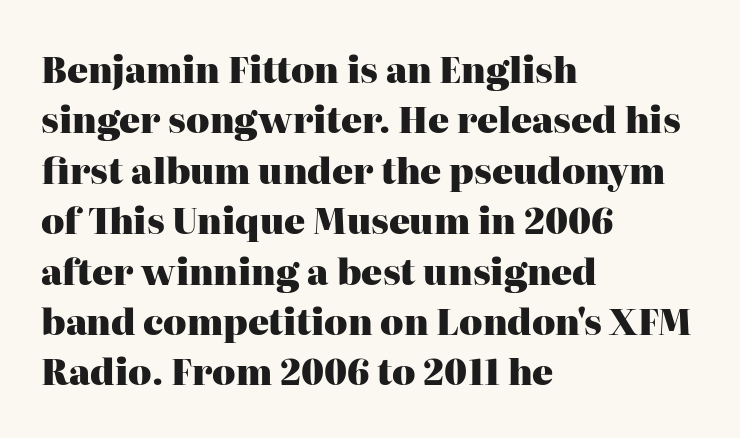
Q: Is the text bold? A: Yes.
Q: Is the text italic (slanted)? A: No, it is upright.
Q: Is the typeface a serif or a sans-serif typeface? A: Serif.
Q: Is the text underlined? A: No.
Q: How is the paragraph aligned? A: Left-aligned.
Q: Is the spacing between letters normal or unusually wide? A: Normal.
Q: Is the spacing between lines tight, normal or loose? A: Normal.
Q: Width (condensed, normal, or wide)? A: Normal.
Q: Stroke contrast? A: High.
Q: x-height? A: Medium.
Q: Monospaced? A: No.
